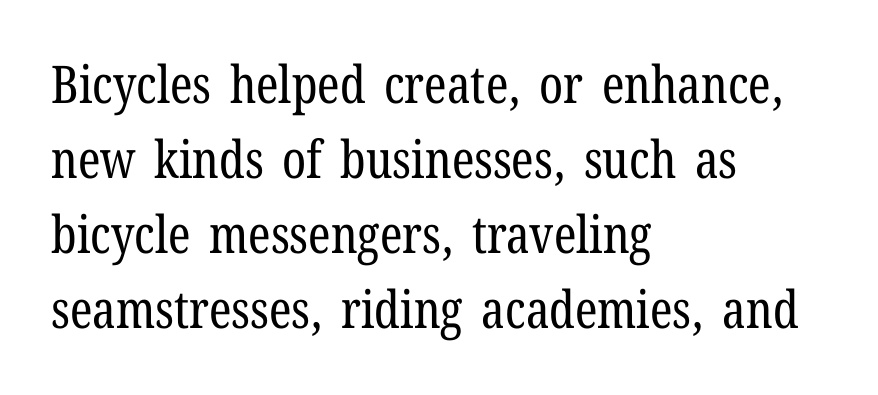
The rendering shows small feet on the letterforms — a serif design. Type without underlining. Nothing heavy about these letters — not bold at all. How would I describe the line gaps? Plain and ordinary. The passage shown is typed in a proportional face where columns would drift. Nobody touched the tracking dial on this one.
